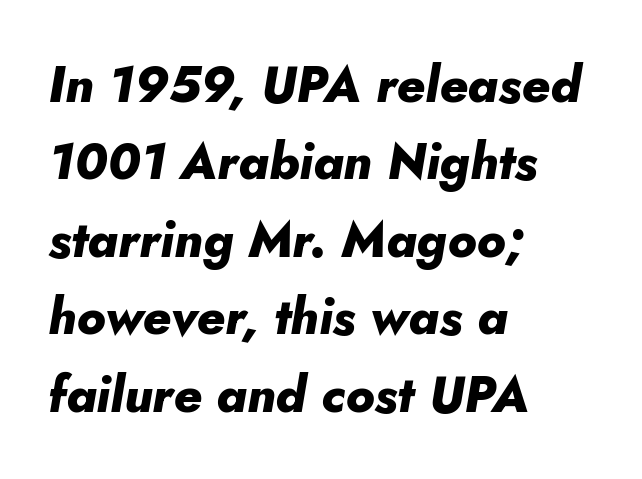
The image shows 50 px heavy type, italic (leaning right); set left-aligned, normal line spacing (1.55x), normal letter spacing, not underlined; low stroke contrast and a small x-height.
